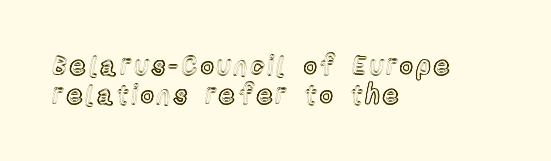
Decoration check: the copy has no underline. The line-height multiplier appears low, near solid setting. In CSS terms this would be text-align: left.
